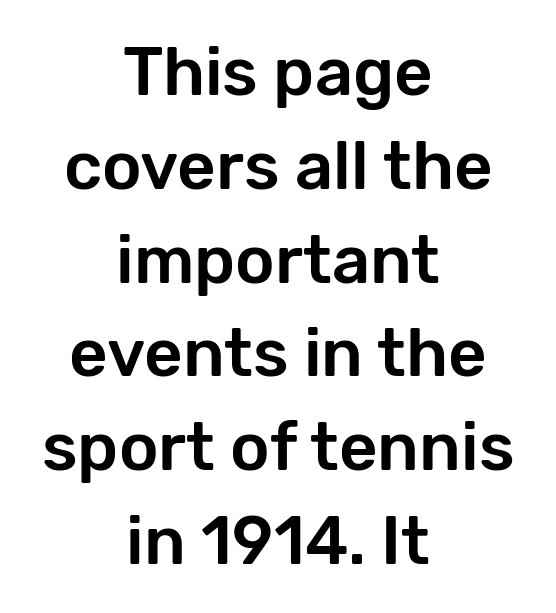
Q: Is the text italic (slanted)? A: No, it is upright.
Q: Is the typeface a serif or a sans-serif typeface? A: Sans-serif.
Q: Is the text underlined? A: No.
Q: How is the paragraph aligned? A: Centered.
Q: Is the spacing between letters normal or unusually wide? A: Normal.
Q: Is the spacing between lines tight, normal or loose? A: Normal.
Q: Width (condensed, normal, or wide)? A: Normal.
Q: Stroke contrast? A: Low.
Q: x-height? A: Medium.
Q: Monospaced? A: No.
